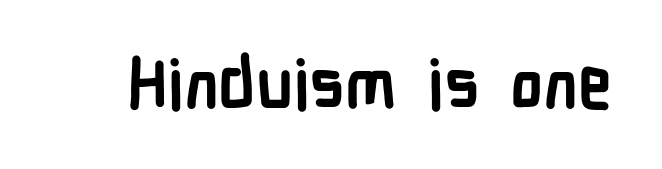
{"serif": "no", "italic": "no", "bold": "yes", "weight": "semibold", "width": "condensed", "stroke_contrast": "low", "x_height": "medium", "monospaced": "no", "underline": "no", "letter_spacing": "normal", "letter_spacing_em": 0.0, "glyph_px": 68}
